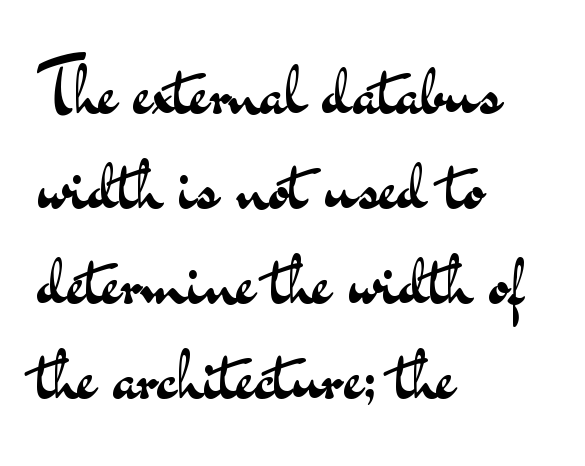
{"serif": "no", "bold": "no", "weight": "regular", "width": "wide", "stroke_contrast": "medium", "x_height": "small", "monospaced": "no", "underline": "no", "align": "left", "line_spacing": "normal", "line_spacing_ratio": 1.3, "letter_spacing": "normal", "letter_spacing_em": 0.0, "glyph_px": 73}
